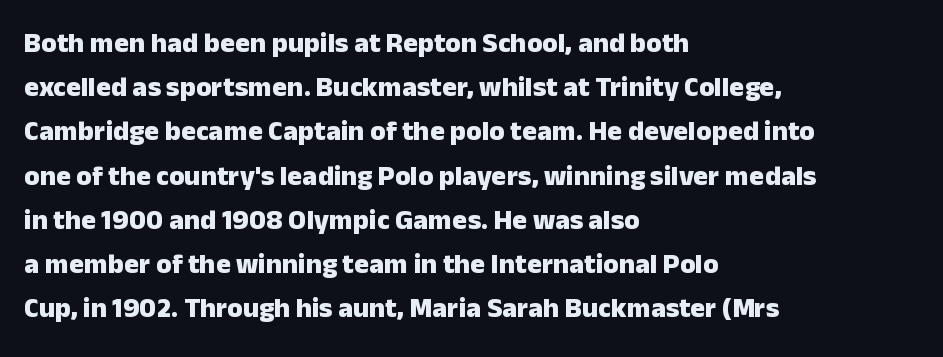
Characters follow at the spacing the type designer built in. Successive baselines arrive at the customary interval. These lines are rendered in a variable-pitch font. A student would call this left alignment; a typographer would say flush left, rag right. Clear beneath every line of the passage. The face used here is a sans, in the tradition of grotesques and geometrics.
